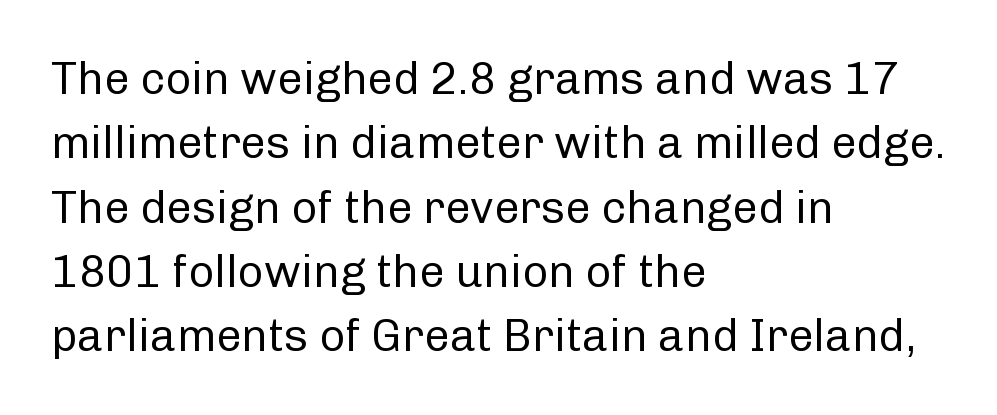
The image shows 45 px regular-weight sans-serif type, upright; set left-aligned, normal line spacing (1.43x), normal letter spacing, not underlined; low stroke contrast and a medium x-height.
